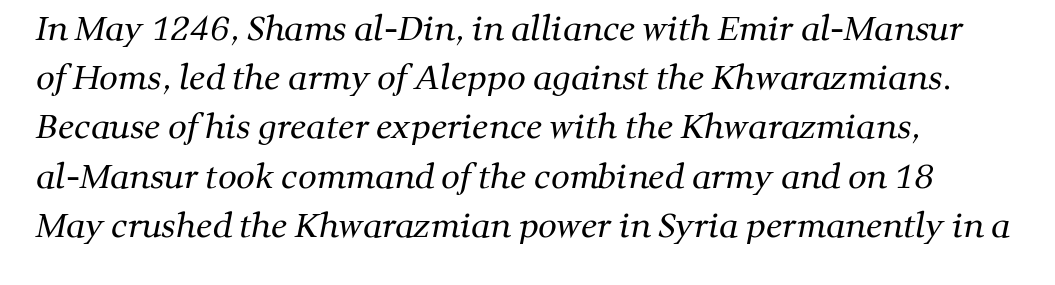
{"serif": "yes", "bold": "no", "weight": "regular", "width": "normal", "stroke_contrast": "medium", "x_height": "medium", "monospaced": "no", "underline": "no", "align": "left", "line_spacing": "normal", "line_spacing_ratio": 1.49, "letter_spacing": "normal", "letter_spacing_em": 0.0, "glyph_px": 33}
